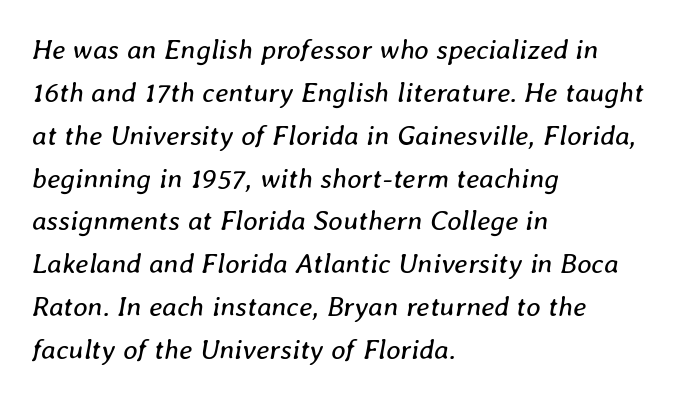
Counters stay open thanks to moderate or lighter strokes. There's an unmistakable incline to the writing here. The space between consecutive lines is moderate. Between one letter and the next there's only the usual sliver of space. Layout note: lines flush left.
